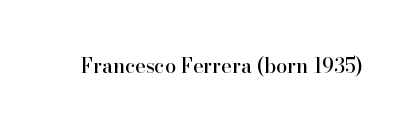
{"italic": "no", "underline": "no", "letter_spacing": "normal", "letter_spacing_em": 0.0, "glyph_px": 20}
